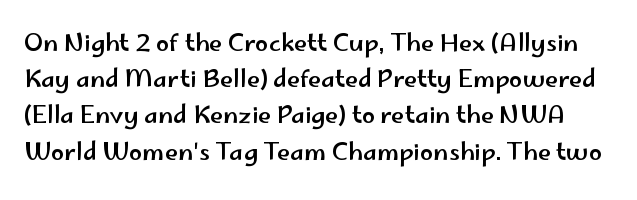
The image shows 24 px text type, upright; set normal line spacing (1.51x), normal letter spacing, not underlined.
